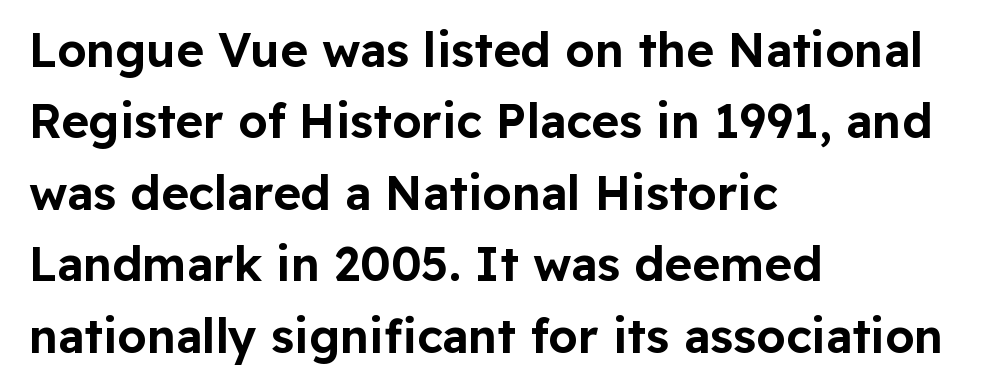
The image shows 47 px sans-serif type, upright; set left-aligned, normal line spacing (1.52x), normal letter spacing, not underlined; low stroke contrast and a medium x-height.
